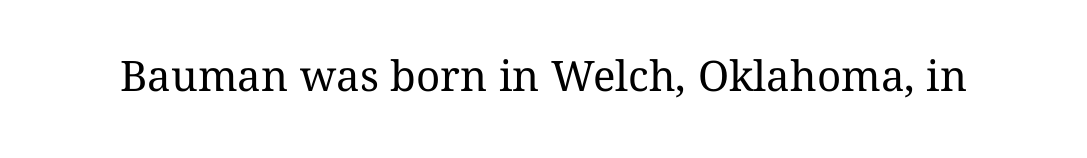
The image shows 42 px regular-weight type, upright; set normal letter spacing, not underlined; medium stroke contrast and a medium x-height.
